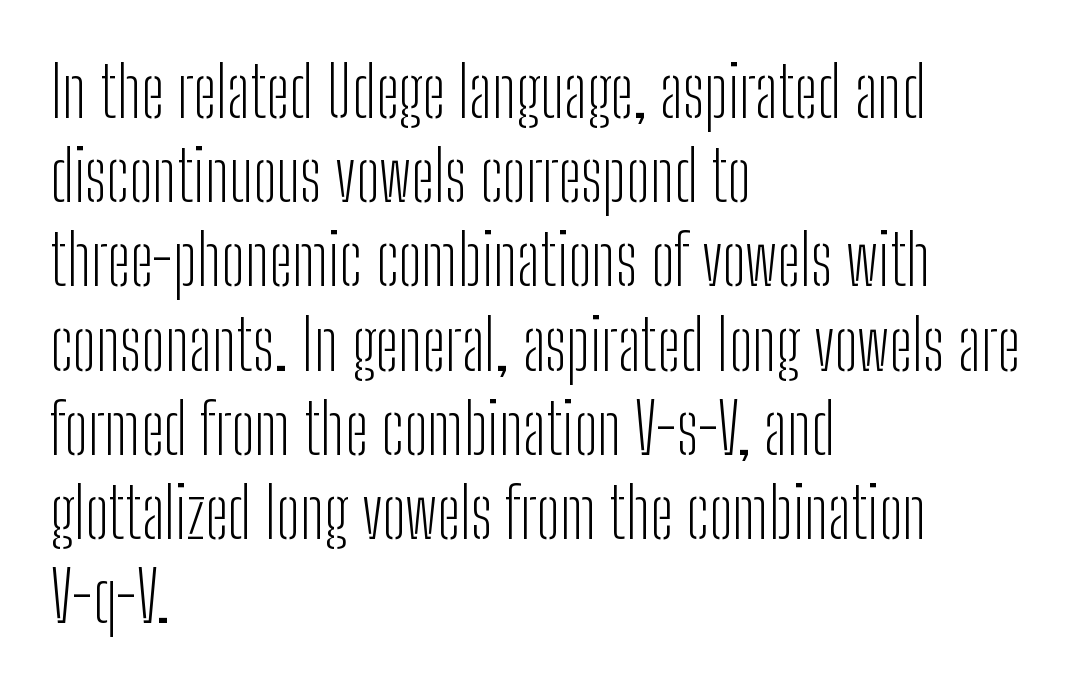
Q: Is the text bold? A: No.
Q: Is the text italic (slanted)? A: No, it is upright.
Q: Is the typeface a serif or a sans-serif typeface? A: Sans-serif.
Q: Is the text underlined? A: No.
Q: How is the paragraph aligned? A: Left-aligned.
Q: Is the spacing between letters normal or unusually wide? A: Normal.
Q: Width (condensed, normal, or wide)? A: Condensed.
Q: Stroke contrast? A: Low.
Q: x-height? A: Medium.
Q: Monospaced? A: No.
